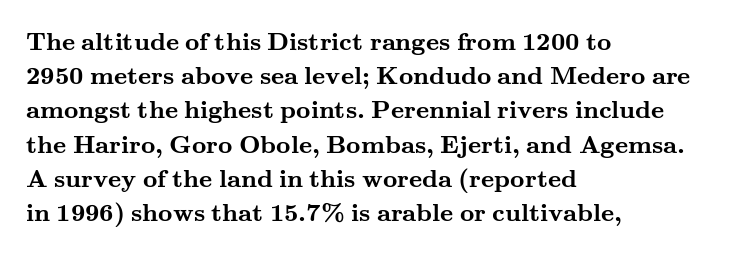
Q: Is the text bold? A: Yes.
Q: Is the text italic (slanted)? A: No, it is upright.
Q: Is the text underlined? A: No.
Q: How is the paragraph aligned? A: Left-aligned.
Q: Is the spacing between letters normal or unusually wide? A: Normal.
Q: Is the spacing between lines tight, normal or loose? A: Normal.
